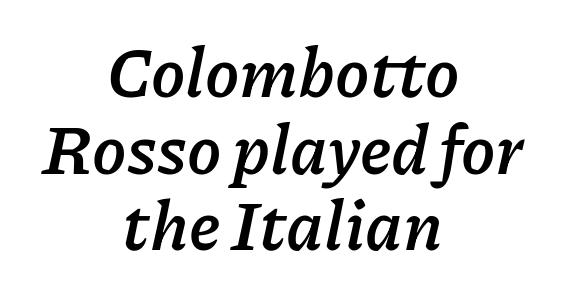
{"italic": "yes", "lean": "right", "slant_degrees": 11, "bold": "yes", "weight": "semibold", "width": "normal", "stroke_contrast": "low", "x_height": "medium", "monospaced": "no", "underline": "no", "align": "center", "line_spacing": "tight", "line_spacing_ratio": 1.11, "letter_spacing": "normal", "letter_spacing_em": 0.0, "glyph_px": 69}
